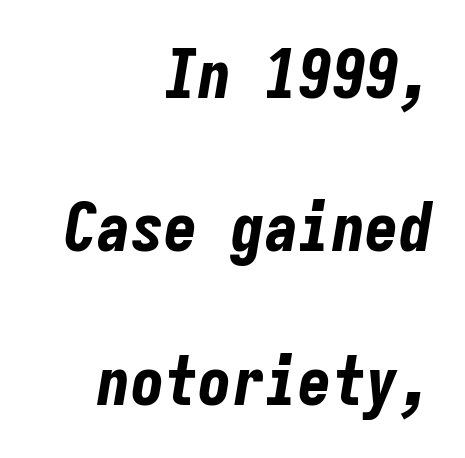
{"italic": "yes", "lean": "right", "slant_degrees": 9, "bold": "yes", "weight": "bold", "width": "condensed", "stroke_contrast": "low", "x_height": "medium", "monospaced": "yes", "underline": "no", "align": "right", "line_spacing": "loose", "line_spacing_ratio": 2.29, "letter_spacing": "normal", "letter_spacing_em": 0.0, "glyph_px": 67}
